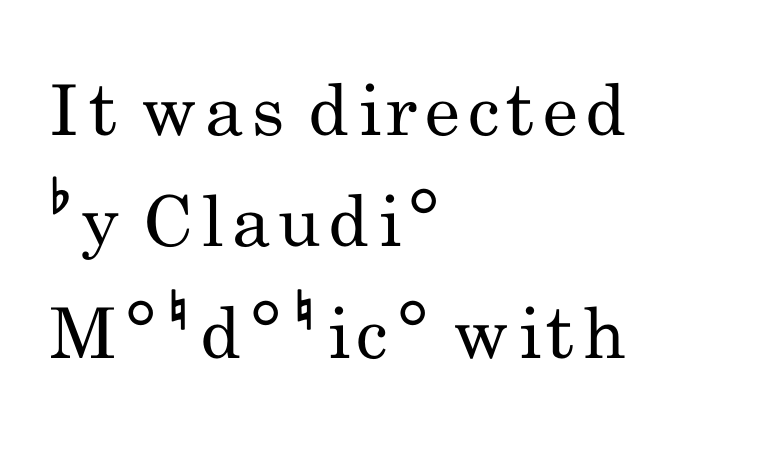
{"serif": "no", "italic": "no", "bold": "no", "weight": "regular", "width": "condensed", "stroke_contrast": "low", "x_height": "small", "monospaced": "no", "underline": "no", "align": "left", "line_spacing": "normal", "line_spacing_ratio": 1.59, "glyph_px": 70}
